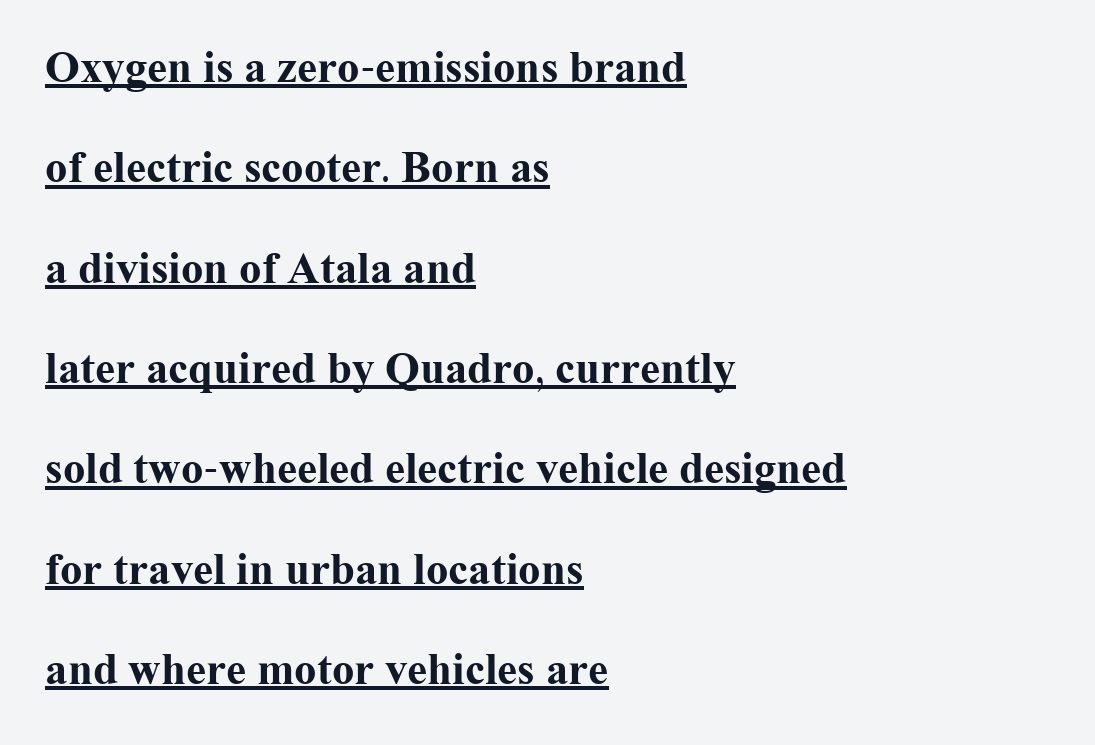
Q: Is the text bold? A: Yes.
Q: Is the text italic (slanted)? A: No, it is upright.
Q: Is the typeface a serif or a sans-serif typeface? A: Serif.
Q: Is the text underlined? A: Yes.
Q: How is the paragraph aligned? A: Left-aligned.
Q: Is the spacing between letters normal or unusually wide? A: Normal.
Q: Is the spacing between lines tight, normal or loose? A: Loose.
Q: Width (condensed, normal, or wide)? A: Normal.
Q: Stroke contrast? A: Medium.
Q: x-height? A: Medium.
Q: Monospaced? A: No.
